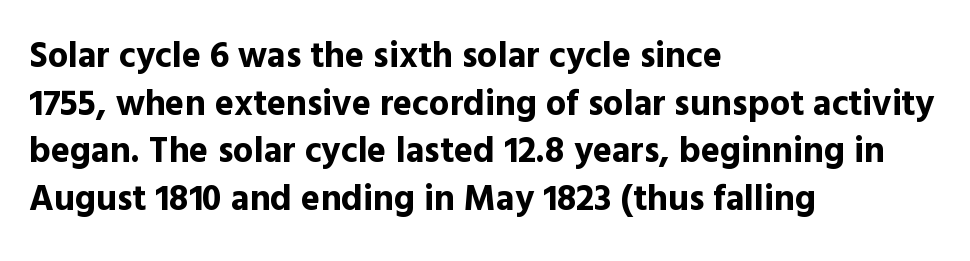
The image shows 36 px bold sans-serif type, upright; set left-aligned, normal line spacing (1.32x), normal letter spacing, not underlined; a medium x-height.
